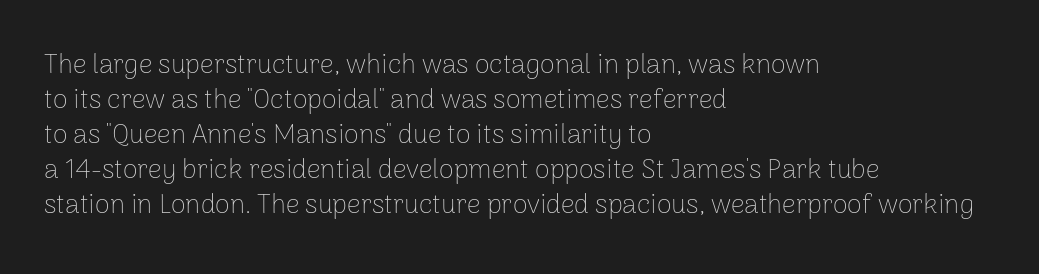
Q: Is the text bold? A: No.
Q: Is the text italic (slanted)? A: No, it is upright.
Q: Is the text underlined? A: No.
Q: How is the paragraph aligned? A: Left-aligned.
Q: Is the spacing between letters normal or unusually wide? A: Normal.
Q: Is the spacing between lines tight, normal or loose? A: Normal.
